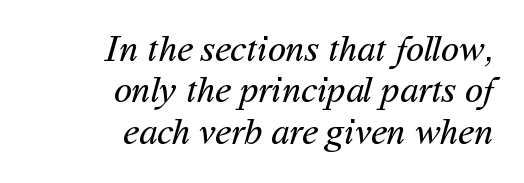
The image shows 37 px regular-weight sans-serif type; set right-aligned, tight line spacing (1.12x), normal letter spacing, not underlined; medium stroke contrast and a medium x-height.
